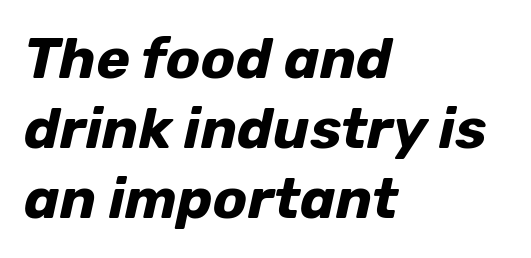
Q: Is the text bold? A: Yes.
Q: Is the text italic (slanted)? A: Yes, it leans right by about 12 degrees.
Q: Is the text underlined? A: No.
Q: How is the paragraph aligned? A: Left-aligned.
Q: Is the spacing between letters normal or unusually wide? A: Normal.
Q: Width (condensed, normal, or wide)? A: Normal.
Q: Stroke contrast? A: Low.
Q: x-height? A: Medium.
Q: Monospaced? A: No.
